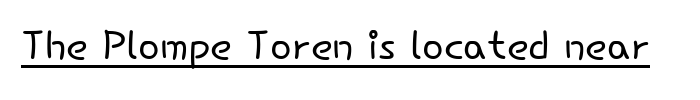
Q: Is the text bold? A: No.
Q: Is the text italic (slanted)? A: No, it is upright.
Q: Is the typeface a serif or a sans-serif typeface? A: Sans-serif.
Q: Is the text underlined? A: Yes.
Q: Is the spacing between letters normal or unusually wide? A: Normal.
Q: Width (condensed, normal, or wide)? A: Normal.
Q: Stroke contrast? A: Low.
Q: x-height? A: Small.
Q: Monospaced? A: No.
